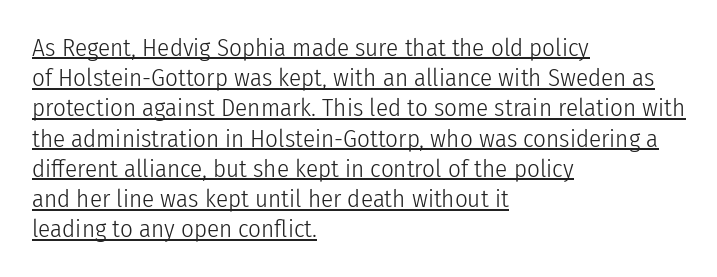
Vertical strokes here are truly vertical. Every word sits above its own underline. Vertical stems look standard width or narrower in stroke. The typesetter chose a ragged-right arrangement here. Spacing between characters is what you'd get straight out of the box.
